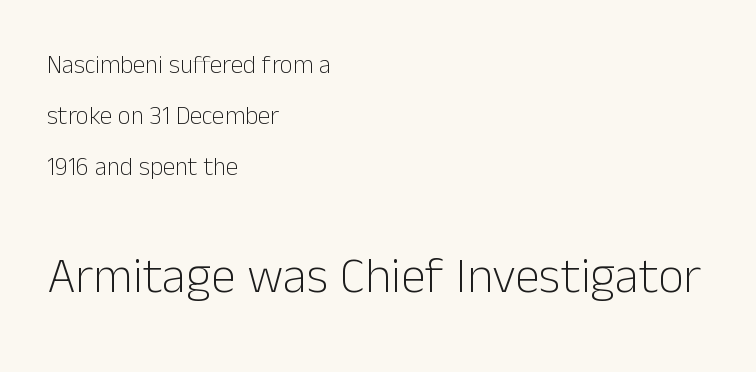
The image shows 50 px light sans-serif type, upright; set left-aligned, loose line spacing (2.05x), normal letter spacing, not underlined; the second (bottom) block is 2.0x larger; low stroke contrast and a medium x-height.
